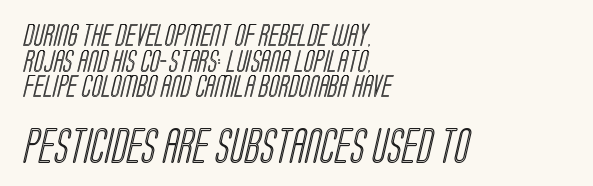
Q: Is the text underlined? A: No.
Q: How is the paragraph aligned? A: Left-aligned.
Q: Is the spacing between letters normal or unusually wide? A: Normal.
Q: Is the spacing between lines tight, normal or loose? A: Tight.
Q: Which block of text is set in a larger size, the first (top) or the second (bottom)? A: The second (bottom) one.
Q: Width (condensed, normal, or wide)? A: Condensed.
Q: x-height? A: Large.
Q: Monospaced? A: No.
